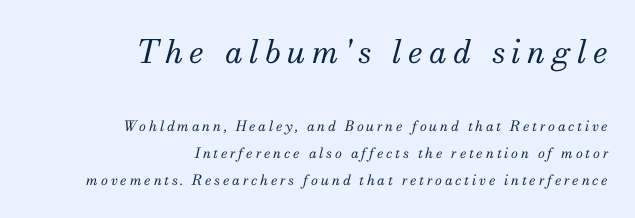
Q: Is the text bold? A: No.
Q: Is the text italic (slanted)? A: Yes, it leans right by about 13 degrees.
Q: Is the typeface a serif or a sans-serif typeface? A: Serif.
Q: Is the text underlined? A: No.
Q: How is the paragraph aligned? A: Right-aligned.
Q: Is the spacing between letters normal or unusually wide? A: Unusually wide.
Q: Is the spacing between lines tight, normal or loose? A: Loose.
Q: Which block of text is set in a larger size, the first (top) or the second (bottom)? A: The first (top) one.
Q: Width (condensed, normal, or wide)? A: Normal.
Q: Stroke contrast? A: Medium.
Q: x-height? A: Small.
Q: Monospaced? A: No.
